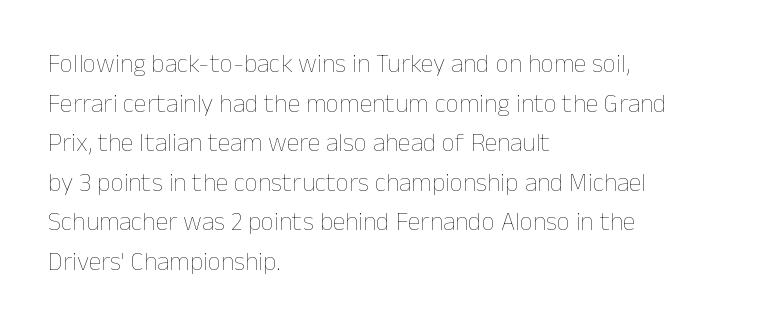
The block of text has a typical density, with ordinary space between rows. The line texture is even and compact thanks to regular tracking. Nothing heavy about these letters — not bold at all. Which margin do the lines hug? The left one — the right edge is uneven.
